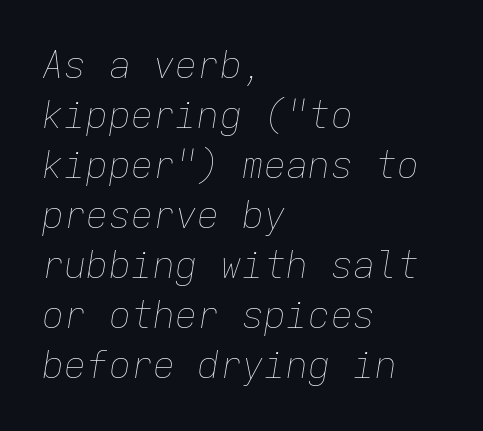
Q: Is the text bold? A: No.
Q: Is the text italic (slanted)? A: Yes, it leans right by about 9 degrees.
Q: Is the text underlined? A: No.
Q: How is the paragraph aligned? A: Left-aligned.
Q: Is the spacing between letters normal or unusually wide? A: Normal.
Q: Is the spacing between lines tight, normal or loose? A: Normal.
Q: Width (condensed, normal, or wide)? A: Normal.
Q: Stroke contrast? A: Low.
Q: x-height? A: Medium.
Q: Monospaced? A: Yes.
